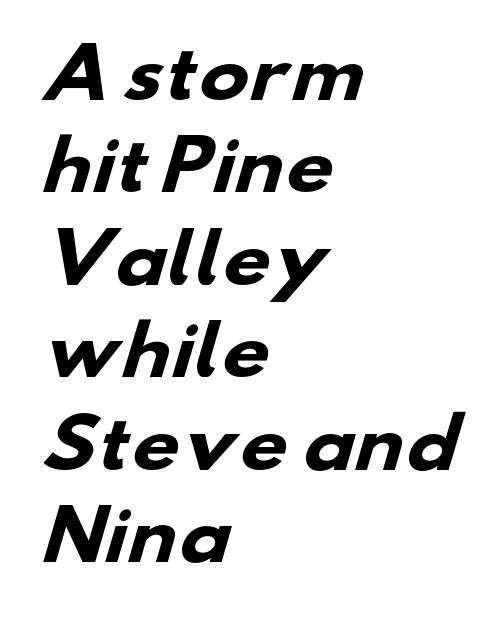
Q: Is the text bold? A: Yes.
Q: Is the typeface a serif or a sans-serif typeface? A: Sans-serif.
Q: Is the text underlined? A: No.
Q: How is the paragraph aligned? A: Left-aligned.
Q: Is the spacing between letters normal or unusually wide? A: Normal.
Q: Is the spacing between lines tight, normal or loose? A: Normal.
Q: Width (condensed, normal, or wide)? A: Wide.
Q: Stroke contrast? A: Low.
Q: x-height? A: Small.
Q: Monospaced? A: No.
